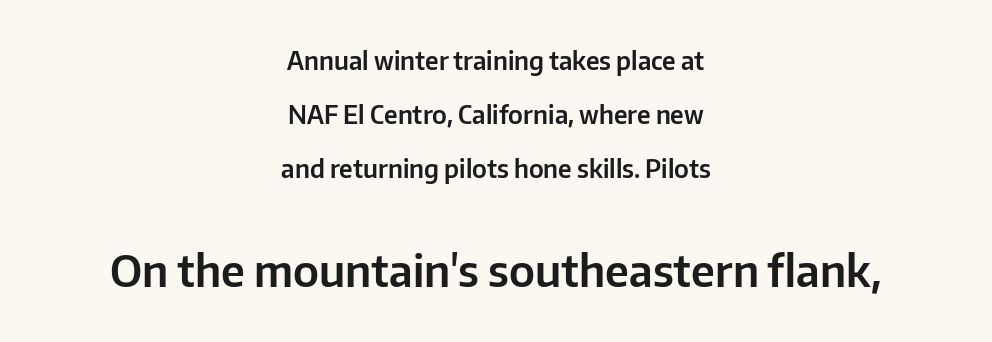
This sample is center-justified, so both line endings float freely. Compared with typical paragraphs, the rows here are farther apart. The passage shown is typed in a proportional face where columns would drift. Standard letterfit; no display-style spreading of the glyphs.
